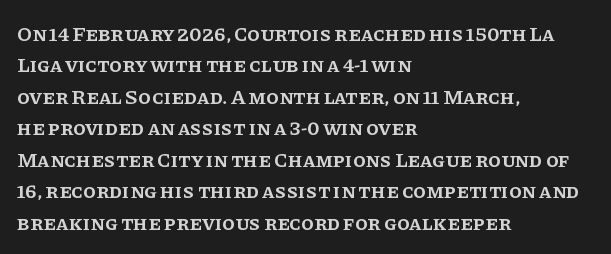
The image shows 21 px text type, upright; set left-aligned, normal line spacing (1.5x), normal letter spacing, not underlined.
